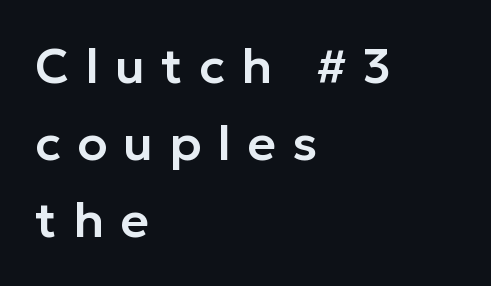
The image shows 49 px sans-serif type, upright; set left-aligned, normal line spacing (1.57x), unusually wide letter spacing (+0.33 em), not underlined; low stroke contrast and a medium x-height.
